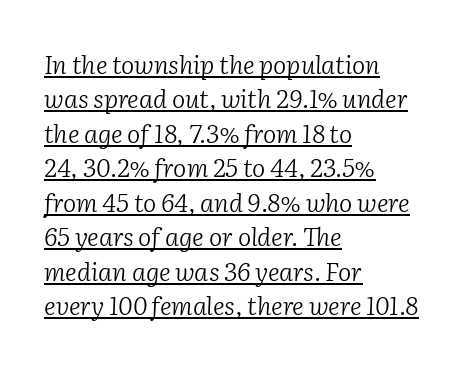
{"italic": "yes", "lean": "right", "slant_degrees": 2, "bold": "no", "underline": "yes", "align": "left", "line_spacing": "normal", "line_spacing_ratio": 1.38, "letter_spacing": "normal", "letter_spacing_em": 0.0, "glyph_px": 25}
